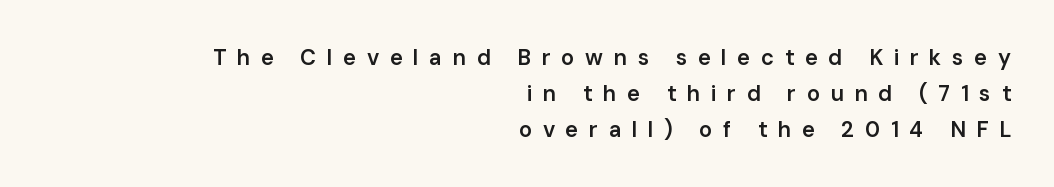
{"italic": "no", "bold": "semi", "underline": "no", "align": "right", "line_spacing": "normal", "line_spacing_ratio": 1.63, "letter_spacing": "wide", "letter_spacing_em": 0.48, "glyph_px": 22}
